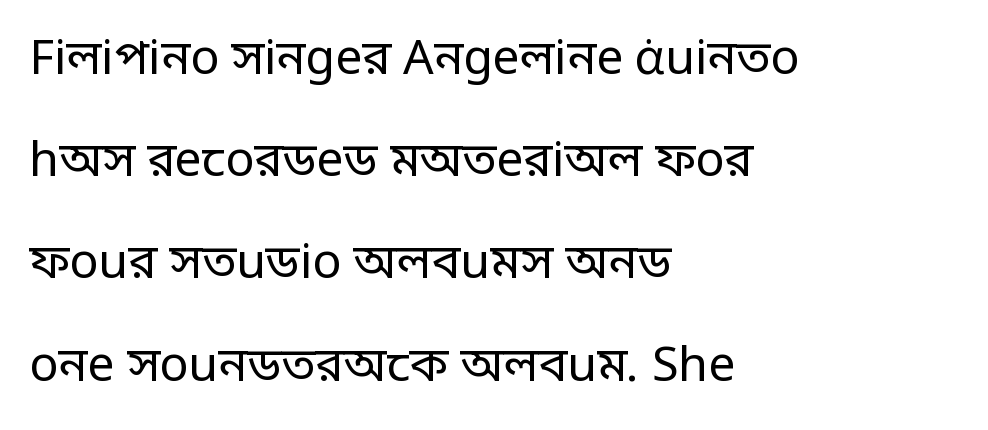
Is this a sans? Yes — the strokes have no serifs. The type is set solid horizontally, with unmodified tracking. Leading is clearly above the norm, producing a sparse column. Looks like regular typesetting: each glyph gets only the width it needs. Glance below the letters and you will spot only blank space.
